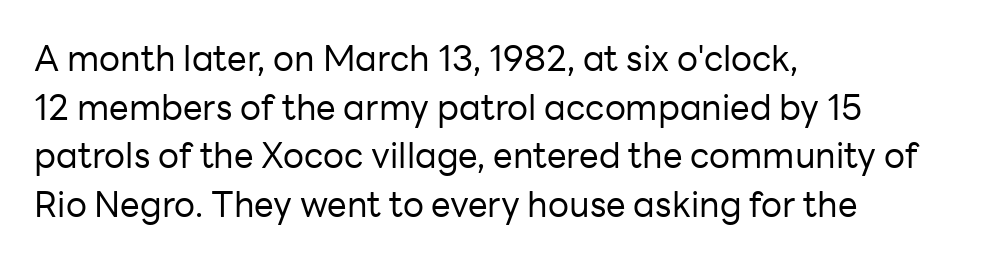
{"serif": "no", "italic": "no", "bold": "no", "weight": "regular", "width": "normal", "stroke_contrast": "low", "x_height": "medium", "monospaced": "no", "underline": "no", "align": "left", "line_spacing": "normal", "line_spacing_ratio": 1.39, "letter_spacing": "normal", "letter_spacing_em": 0.0, "glyph_px": 35}
